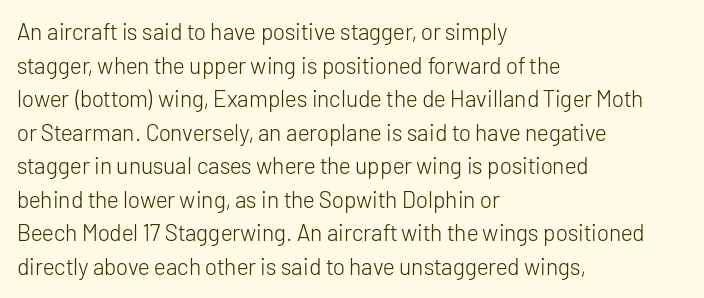
Q: Is the text bold? A: No.
Q: Is the text italic (slanted)? A: No, it is upright.
Q: Is the text underlined? A: No.
Q: How is the paragraph aligned? A: Left-aligned.
Q: Is the spacing between letters normal or unusually wide? A: Normal.
Q: Is the spacing between lines tight, normal or loose? A: Normal.
